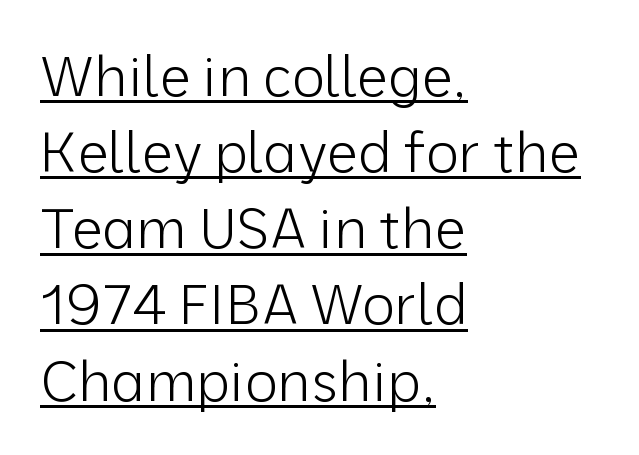
{"serif": "no", "italic": "no", "bold": "no", "weight": "light", "width": "normal", "stroke_contrast": "low", "x_height": "medium", "monospaced": "no", "underline": "yes", "align": "left", "line_spacing": "normal", "line_spacing_ratio": 1.36, "letter_spacing": "normal", "letter_spacing_em": 0.0, "glyph_px": 56}
